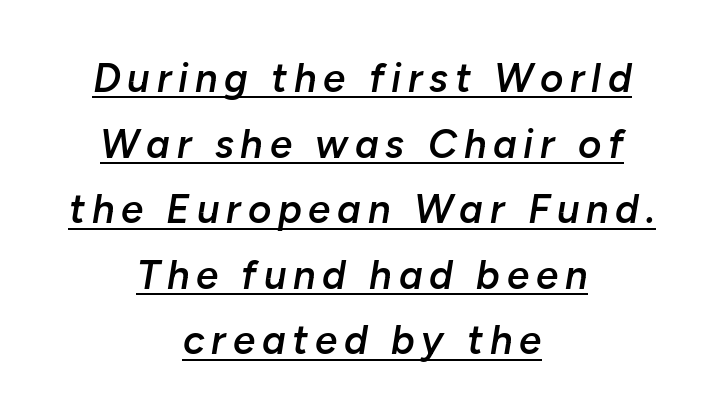
The image shows 40 px semibold type, italic (leaning right); set centered, normal line spacing (1.64x), underlined; low stroke contrast and a medium x-height.
